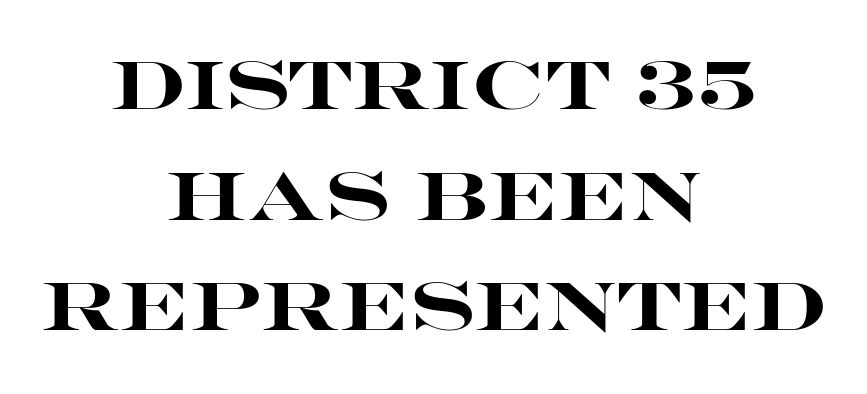
{"italic": "no", "bold": "yes", "weight": "heavy", "width": "wide", "stroke_contrast": "high", "x_height": "large", "monospaced": "no", "underline": "no", "align": "center", "line_spacing": "normal", "line_spacing_ratio": 1.65, "letter_spacing": "normal", "letter_spacing_em": 0.0, "glyph_px": 67}
